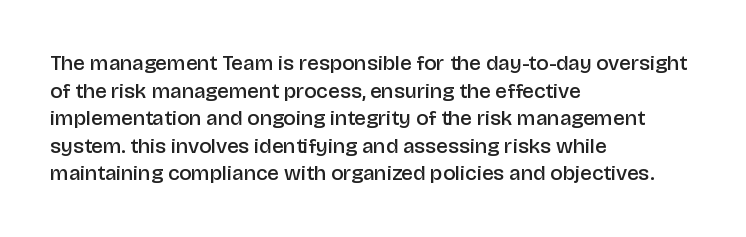
{"italic": "no", "bold": "semi", "underline": "no", "align": "left", "line_spacing": "normal", "line_spacing_ratio": 1.31, "letter_spacing": "normal", "letter_spacing_em": 0.0, "glyph_px": 21}
